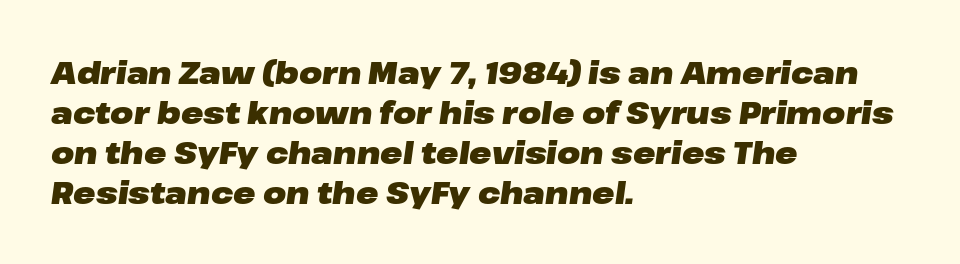
Q: Is the text bold? A: Yes.
Q: Is the text italic (slanted)? A: Yes, it leans right by about 8 degrees.
Q: Is the text underlined? A: No.
Q: How is the paragraph aligned? A: Left-aligned.
Q: Is the spacing between letters normal or unusually wide? A: Normal.
Q: Is the spacing between lines tight, normal or loose? A: Normal.
Q: Width (condensed, normal, or wide)? A: Wide.
Q: Stroke contrast? A: Low.
Q: x-height? A: Medium.
Q: Monospaced? A: No.
